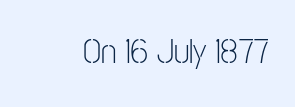
{"serif": "no", "italic": "no", "bold": "no", "weight": "light", "width": "condensed", "stroke_contrast": "low", "x_height": "medium", "monospaced": "no", "underline": "no", "letter_spacing": "normal", "letter_spacing_em": 0.0, "glyph_px": 35}
